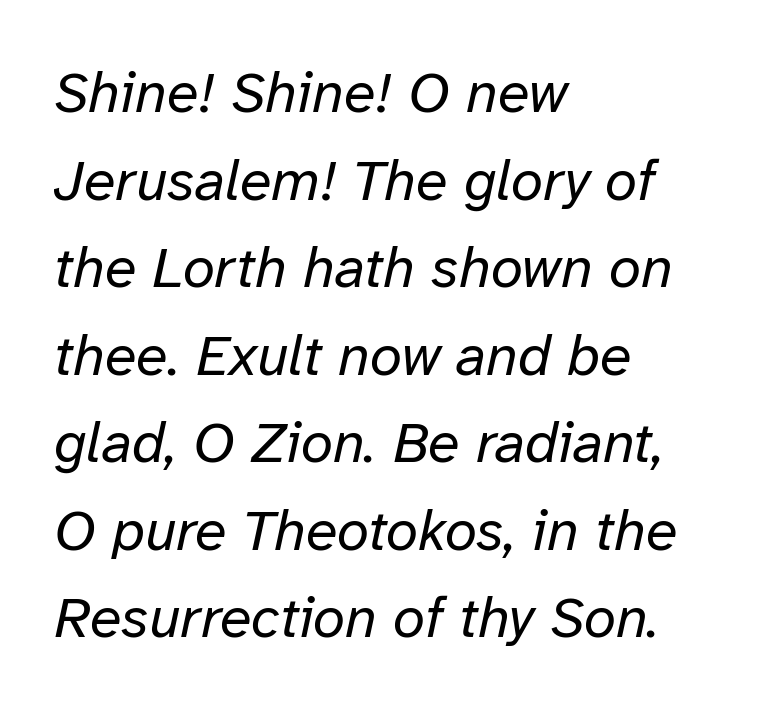
The image shows 58 px regular-weight type, italic (leaning right); set left-aligned, normal line spacing (1.51x), normal letter spacing, not underlined; low stroke contrast and a medium x-height.
